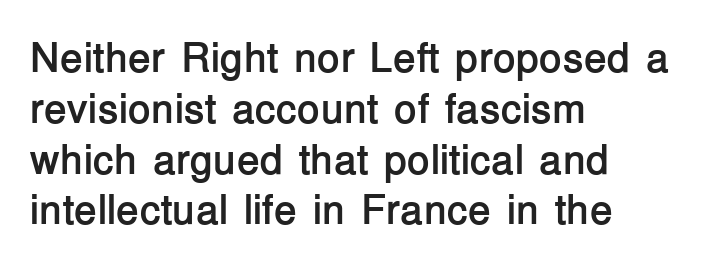
The image shows 42 px semibold sans-serif type, upright; set left-aligned, line spacing 1.21x, normal letter spacing, not underlined; low stroke contrast and a medium x-height.
